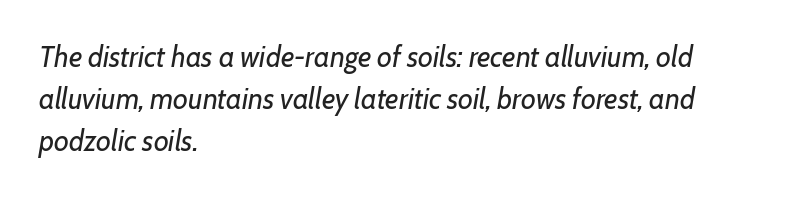
Spacing verdict: proportional, widths tailored to each character. Successive baselines arrive at the customary interval. Just letters on the line, the space beneath them empty. Each line starts at the same left margin while the right side varies.
